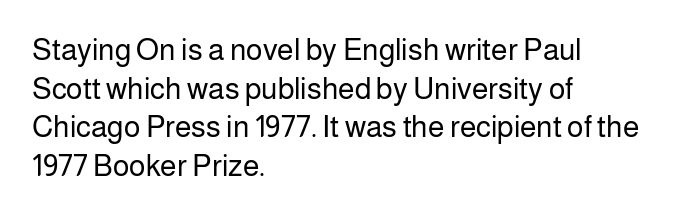
{"serif": "no", "italic": "no", "bold": "no", "weight": "regular", "width": "normal", "stroke_contrast": "low", "x_height": "medium", "monospaced": "no", "underline": "no", "align": "left", "line_spacing": "normal", "line_spacing_ratio": 1.29, "letter_spacing": "normal", "letter_spacing_em": 0.0, "glyph_px": 30}
